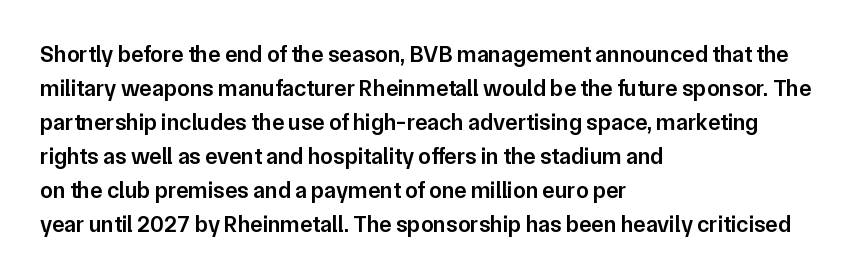
Q: Is the text bold? A: Semi-bold.
Q: Is the text italic (slanted)? A: No, it is upright.
Q: Is the text underlined? A: No.
Q: How is the paragraph aligned? A: Left-aligned.
Q: Is the spacing between letters normal or unusually wide? A: Normal.
Q: Is the spacing between lines tight, normal or loose? A: Normal.
